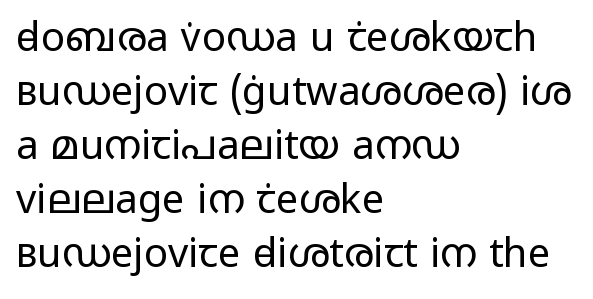
Q: Is the text bold? A: No.
Q: Is the text italic (slanted)? A: No, it is upright.
Q: Is the typeface a serif or a sans-serif typeface? A: Sans-serif.
Q: Is the text underlined? A: No.
Q: How is the paragraph aligned? A: Left-aligned.
Q: Is the spacing between letters normal or unusually wide? A: Normal.
Q: Is the spacing between lines tight, normal or loose? A: Normal.
Q: Width (condensed, normal, or wide)? A: Wide.
Q: Stroke contrast? A: Low.
Q: x-height? A: Medium.
Q: Monospaced? A: No.
